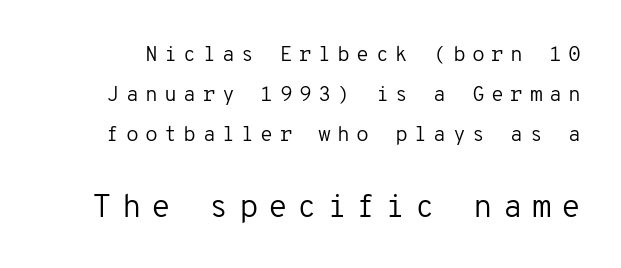
The image shows 32 px regular-weight sans-serif type, upright, monospaced; set loose line spacing (1.9x), unusually wide letter spacing (+0.3 em), not underlined; the second (bottom) block is 1.52x larger; low stroke contrast and a medium x-height.
